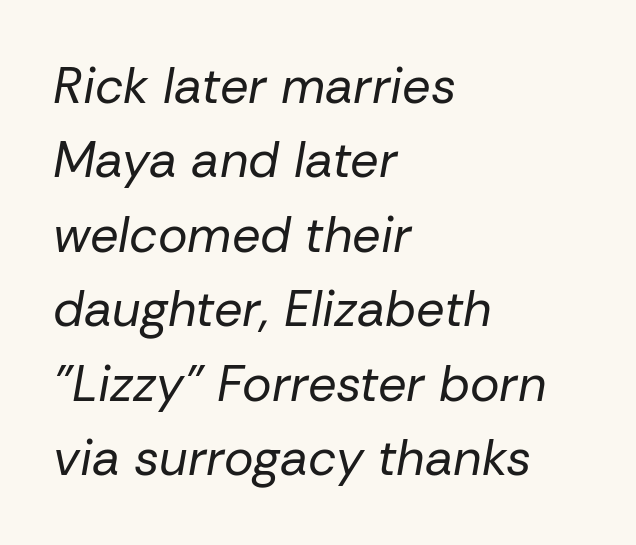
Q: Is the text bold? A: No.
Q: Is the text italic (slanted)? A: Yes, it leans right by about 10 degrees.
Q: Is the text underlined? A: No.
Q: How is the paragraph aligned? A: Left-aligned.
Q: Is the spacing between letters normal or unusually wide? A: Normal.
Q: Is the spacing between lines tight, normal or loose? A: Normal.
Q: Width (condensed, normal, or wide)? A: Normal.
Q: Stroke contrast? A: Low.
Q: x-height? A: Medium.
Q: Monospaced? A: No.
